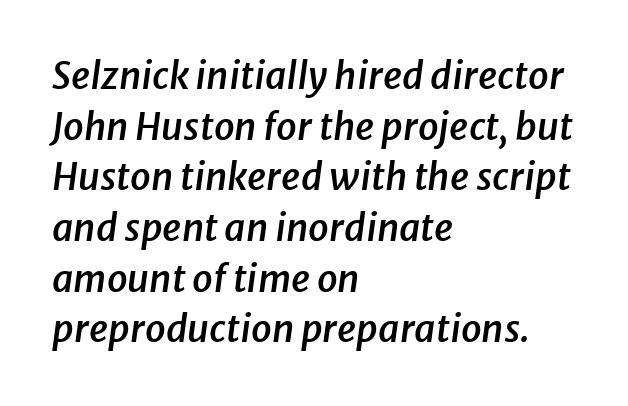
{"italic": "yes", "lean": "right", "slant_degrees": 8, "bold": "semi", "weight": "semibold", "width": "normal", "stroke_contrast": "low", "x_height": "medium", "monospaced": "no", "underline": "no", "align": "left", "line_spacing": "normal", "line_spacing_ratio": 1.37, "letter_spacing": "normal", "letter_spacing_em": 0.0, "glyph_px": 37}
